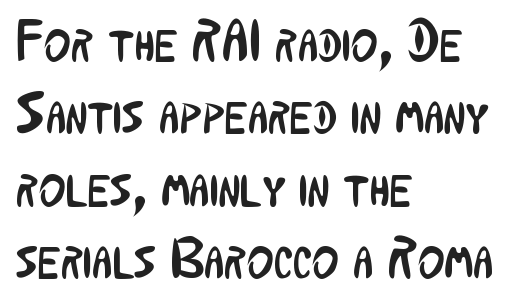
Q: Is the text bold? A: No.
Q: Is the text italic (slanted)? A: No, it is upright.
Q: Is the typeface a serif or a sans-serif typeface? A: Sans-serif.
Q: Is the text underlined? A: No.
Q: How is the paragraph aligned? A: Left-aligned.
Q: Is the spacing between letters normal or unusually wide? A: Normal.
Q: Is the spacing between lines tight, normal or loose? A: Normal.
Q: Width (condensed, normal, or wide)? A: Condensed.
Q: Stroke contrast? A: Low.
Q: x-height? A: Medium.
Q: Monospaced? A: No.
